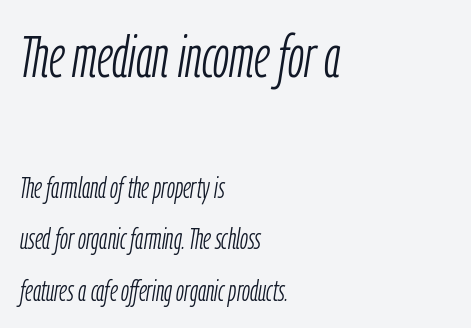
{"italic": "yes", "lean": "right", "slant_degrees": 9, "bold": "no", "weight": "light", "width": "condensed", "stroke_contrast": "low", "x_height": "medium", "monospaced": "no", "underline": "no", "align": "left", "line_spacing_ratio": 1.77, "letter_spacing": "normal", "letter_spacing_em": 0.0, "larger_block": "first", "size_ratio": 2.0, "glyph_px": 58}
